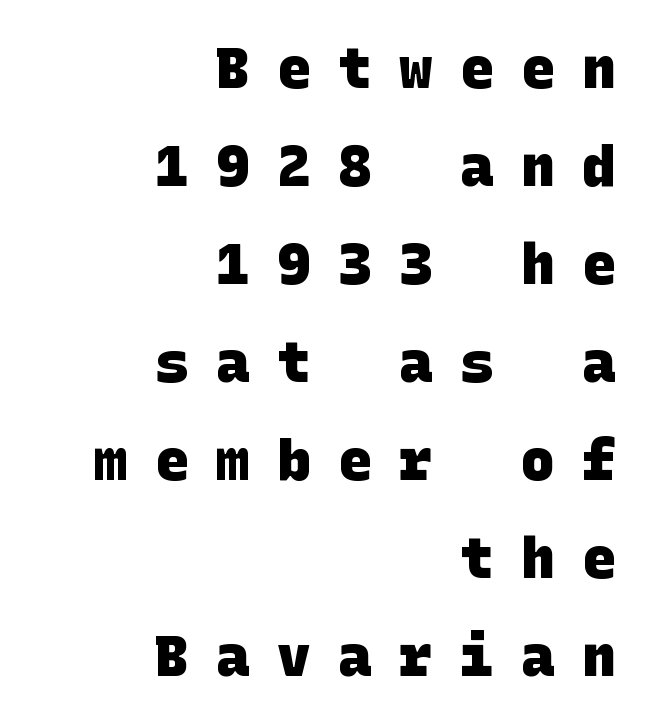
{"serif": "no", "bold": "yes", "weight": "heavy", "width": "normal", "stroke_contrast": "low", "x_height": "large", "underline": "no", "align": "right", "line_spacing_ratio": 1.75, "letter_spacing": "wide", "letter_spacing_em": 0.49, "glyph_px": 56}
